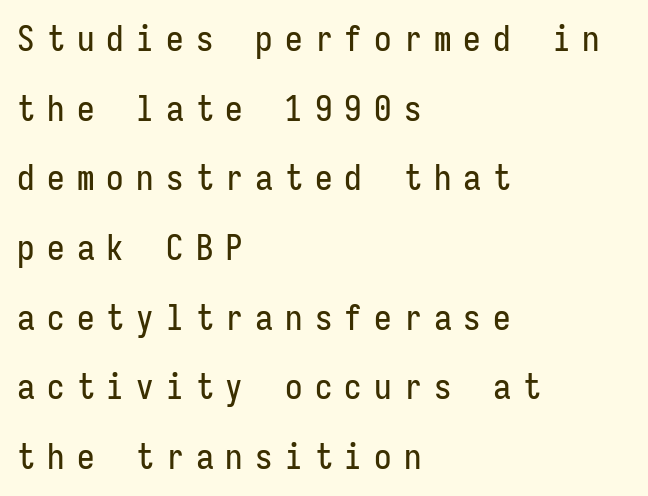
Rule under the text: the space is simply empty. Tracking value appears strongly positive — letters spread wide. Tall strokes in this sample are plumb rather than angled. Think of a typewriter: that constant character pitch is what you see here. No feet cap the strokes, marking this as sans-serif type. Typeset ragged right — the left edge is the straight one.
